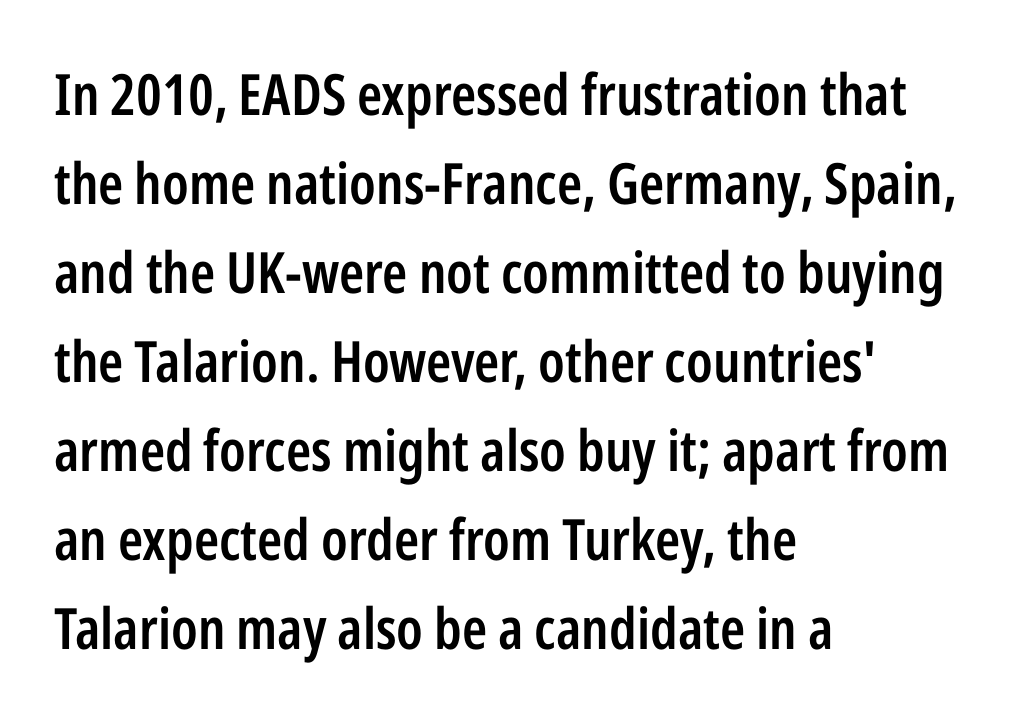
{"serif": "no", "italic": "no", "bold": "semi", "weight": "semibold", "width": "condensed", "stroke_contrast": "low", "x_height": "medium", "monospaced": "no", "underline": "no", "align": "left", "line_spacing": "normal", "line_spacing_ratio": 1.56, "letter_spacing": "normal", "letter_spacing_em": 0.0, "glyph_px": 57}
